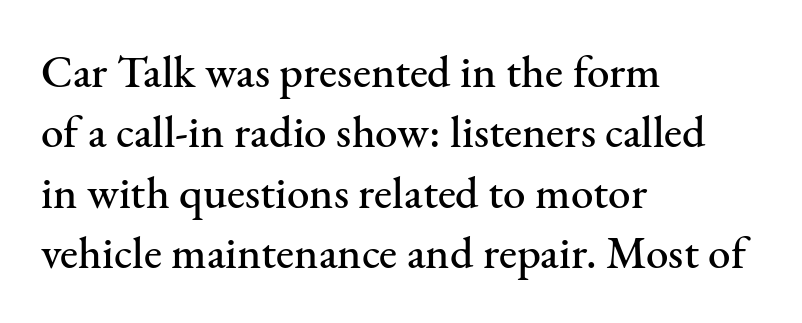
Q: Is the text italic (slanted)? A: No, it is upright.
Q: Is the typeface a serif or a sans-serif typeface? A: Serif.
Q: Is the text underlined? A: No.
Q: How is the paragraph aligned? A: Left-aligned.
Q: Is the spacing between letters normal or unusually wide? A: Normal.
Q: Is the spacing between lines tight, normal or loose? A: Normal.
Q: Width (condensed, normal, or wide)? A: Normal.
Q: Stroke contrast? A: Medium.
Q: x-height? A: Small.
Q: Monospaced? A: No.
